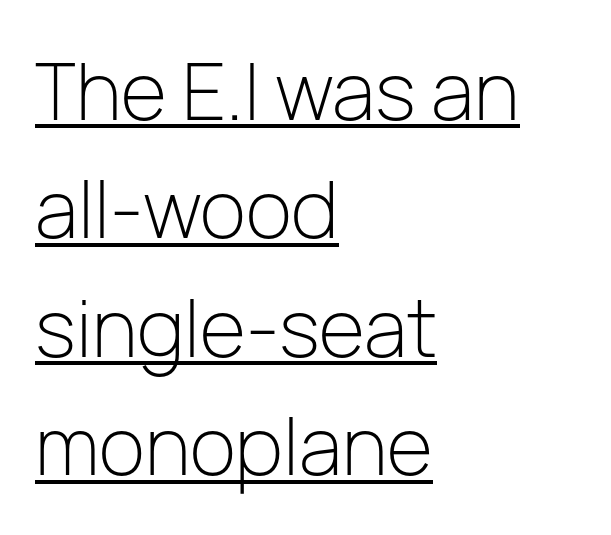
Q: Is the text bold? A: No.
Q: Is the text italic (slanted)? A: No, it is upright.
Q: Is the typeface a serif or a sans-serif typeface? A: Sans-serif.
Q: Is the text underlined? A: Yes.
Q: How is the paragraph aligned? A: Left-aligned.
Q: Is the spacing between letters normal or unusually wide? A: Normal.
Q: Is the spacing between lines tight, normal or loose? A: Normal.
Q: Width (condensed, normal, or wide)? A: Normal.
Q: Stroke contrast? A: Low.
Q: x-height? A: Medium.
Q: Monospaced? A: No.
